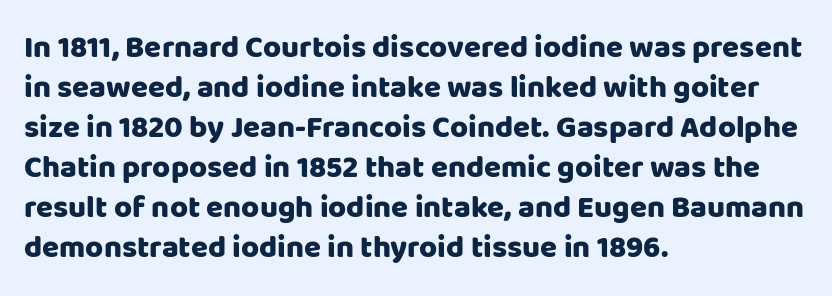
{"serif": "no", "italic": "no", "width": "normal", "stroke_contrast": "low", "x_height": "large", "monospaced": "no", "underline": "no", "align": "left", "line_spacing": "normal", "line_spacing_ratio": 1.29, "letter_spacing": "normal", "letter_spacing_em": 0.0, "glyph_px": 31}
